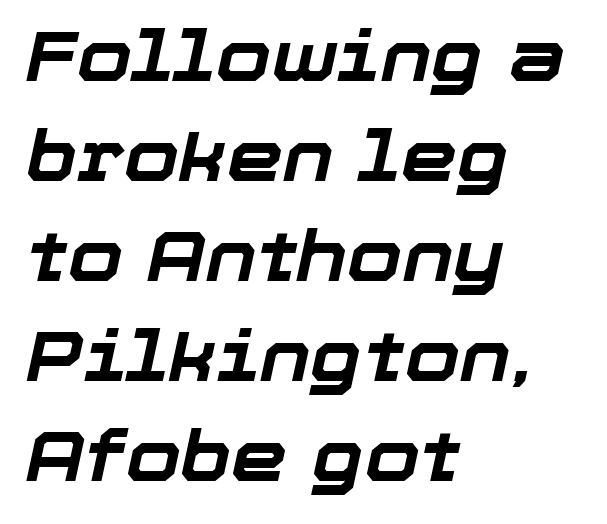
The image shows 71 px bold type, italic (leaning right); set left-aligned, normal line spacing (1.41x), normal letter spacing, not underlined; low stroke contrast and a medium x-height.
